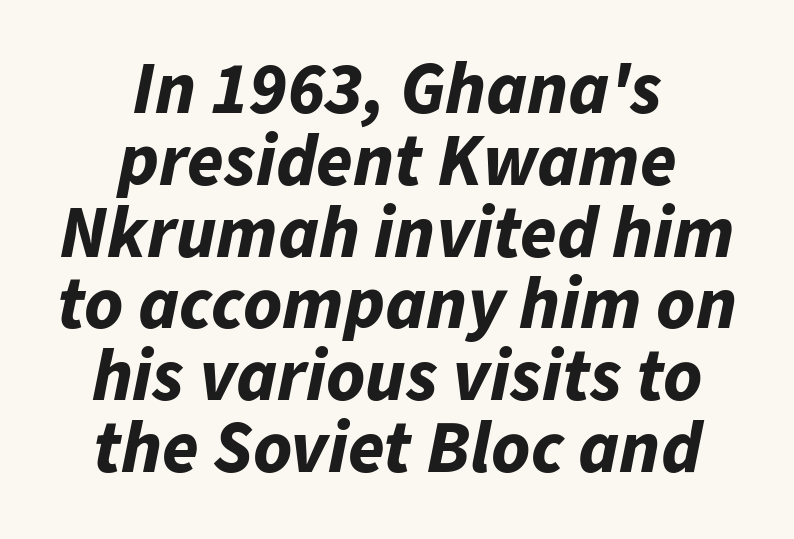
Q: Is the text bold? A: Yes.
Q: Is the text italic (slanted)? A: Yes, it leans right by about 11 degrees.
Q: Is the text underlined? A: No.
Q: How is the paragraph aligned? A: Centered.
Q: Is the spacing between letters normal or unusually wide? A: Normal.
Q: Is the spacing between lines tight, normal or loose? A: Tight.
Q: Width (condensed, normal, or wide)? A: Normal.
Q: Stroke contrast? A: Low.
Q: x-height? A: Medium.
Q: Monospaced? A: No.
